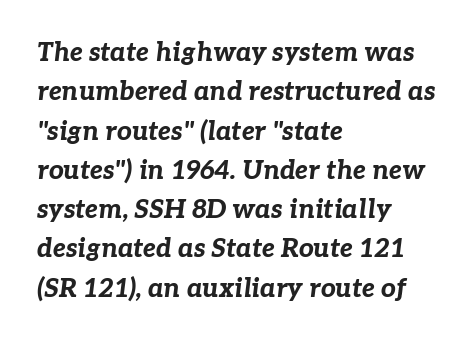
The rendering applies a slant to the glyphs. Students, observe: this is what conventionally led text looks like. The words here are not underlined. The letters are bold, with thick, heavy strokes.
